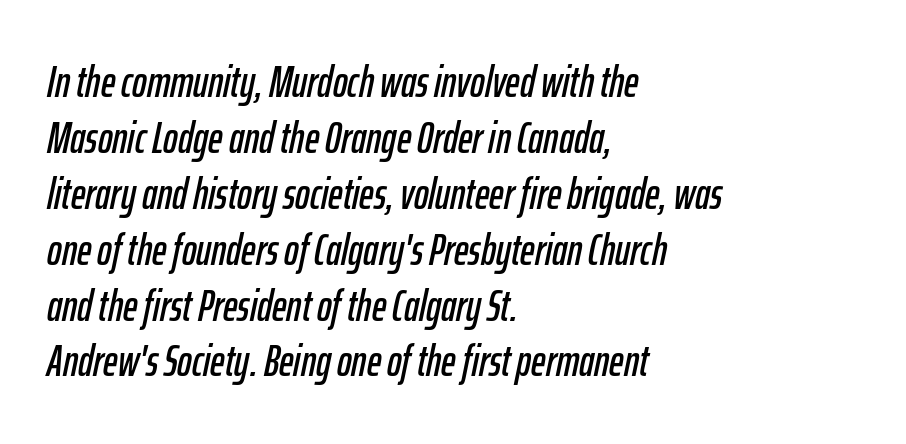
The image shows 44 px condensed type, italic (leaning right); set left-aligned, normal line spacing (1.27x), normal letter spacing, not underlined; low stroke contrast and a medium x-height.
